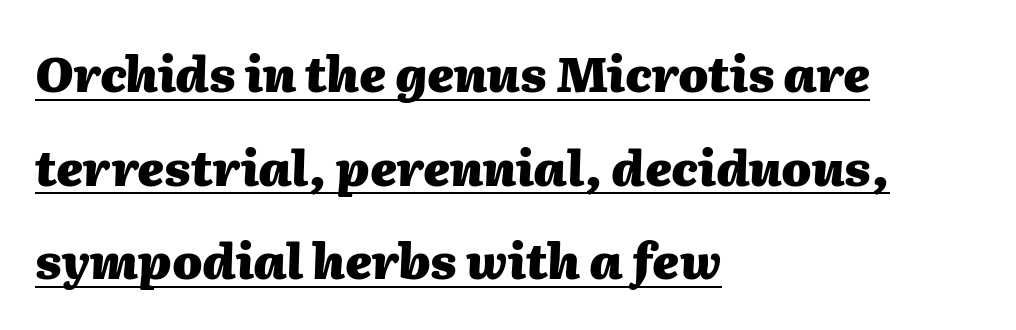
The image shows 48 px heavy type, italic (leaning right); set left-aligned, loose line spacing (1.95x), normal letter spacing, underlined; medium stroke contrast and a medium x-height.
